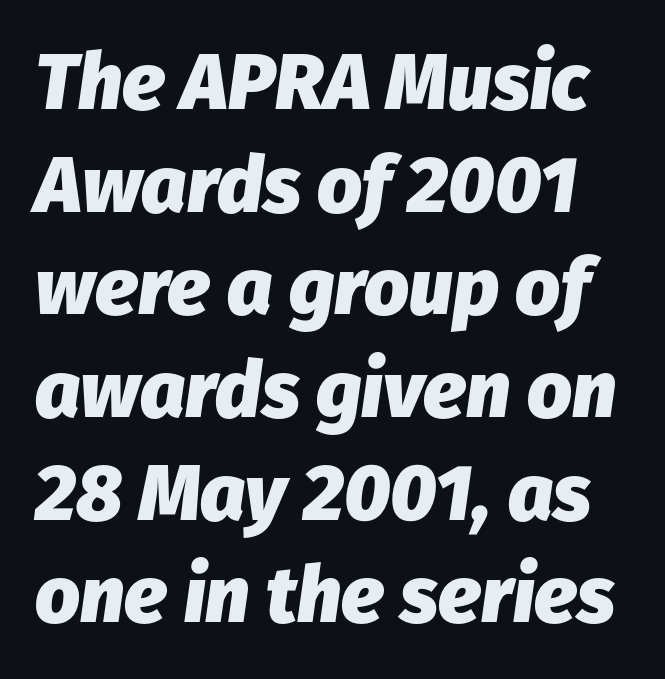
Quick note: underline off. Emphasis-style slanted type is in use. Varying glyph widths throughout — classic text-font behaviour. Summary of vertical rhythm: regular, with standard interline spacing. As a designer I'd log this as weight 700, bold. Default kerning and tracking; the words read as compact shapes.
